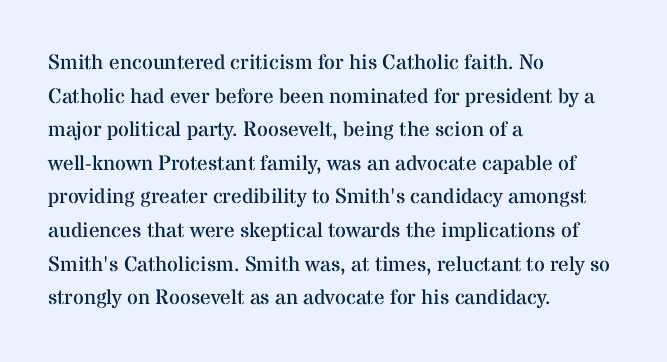
The image shows 21 px text type, upright; set left-aligned, normal line spacing (1.6x), normal letter spacing, not underlined.
